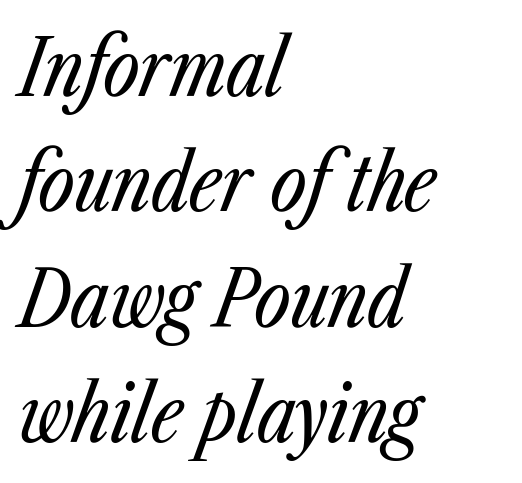
Q: Is the text bold? A: No.
Q: Is the text italic (slanted)? A: Yes, it leans right by about 23 degrees.
Q: Is the text underlined? A: No.
Q: How is the paragraph aligned? A: Left-aligned.
Q: Is the spacing between letters normal or unusually wide? A: Normal.
Q: Is the spacing between lines tight, normal or loose? A: Normal.
Q: Width (condensed, normal, or wide)? A: Condensed.
Q: Stroke contrast? A: Low.
Q: x-height? A: Medium.
Q: Monospaced? A: No.
